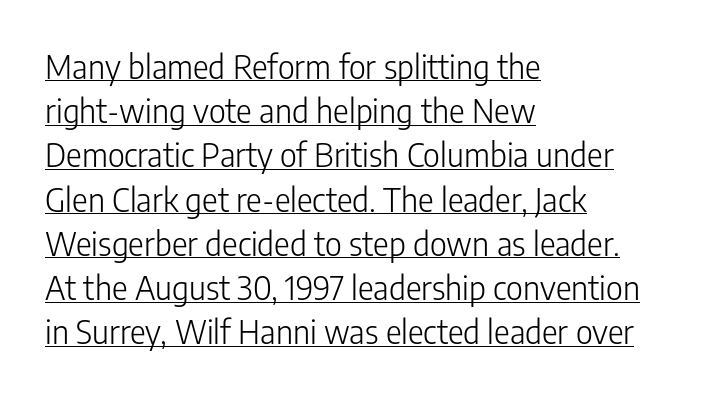
The image shows 33 px light, condensed sans-serif type, upright; set left-aligned, normal line spacing (1.34x), normal letter spacing, underlined; low stroke contrast and a medium x-height.
